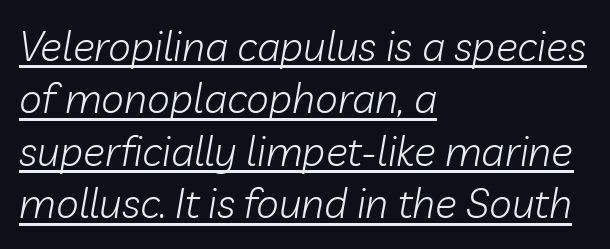
The font's italic variant was chosen for this text. Is this a fixed-width face? No — the glyphs have proportional, varying widths. The lettering is marked with a stroke running underneath it. One glance says typical: line gaps are just what's usual.
